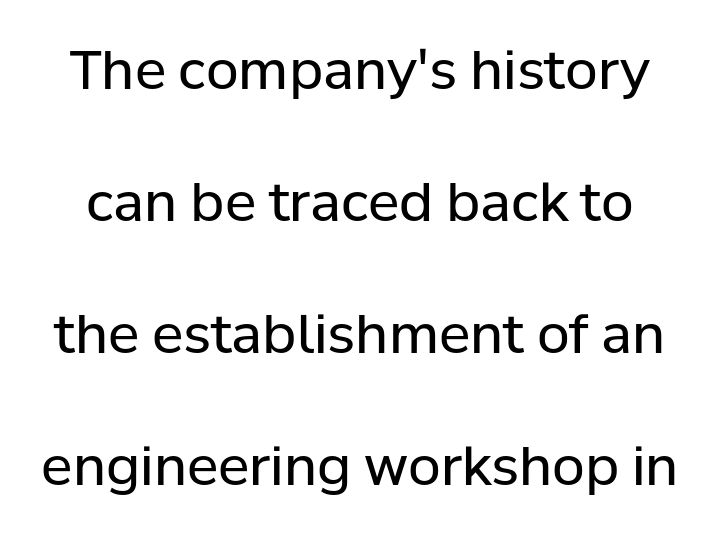
Is this a fixed-width face? No — the glyphs have proportional, varying widths. Each new line begins a long way beneath the previous one. The face used here is rendered with its standard letterfit. Descenders are the only things crossing below the line.
